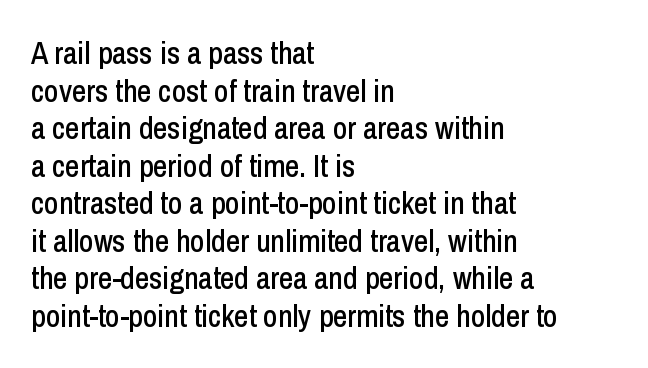
{"serif": "no", "italic": "no", "width": "condensed", "stroke_contrast": "low", "x_height": "medium", "monospaced": "no", "underline": "no", "align": "left", "line_spacing_ratio": 1.21, "letter_spacing": "normal", "letter_spacing_em": 0.0, "glyph_px": 31}
